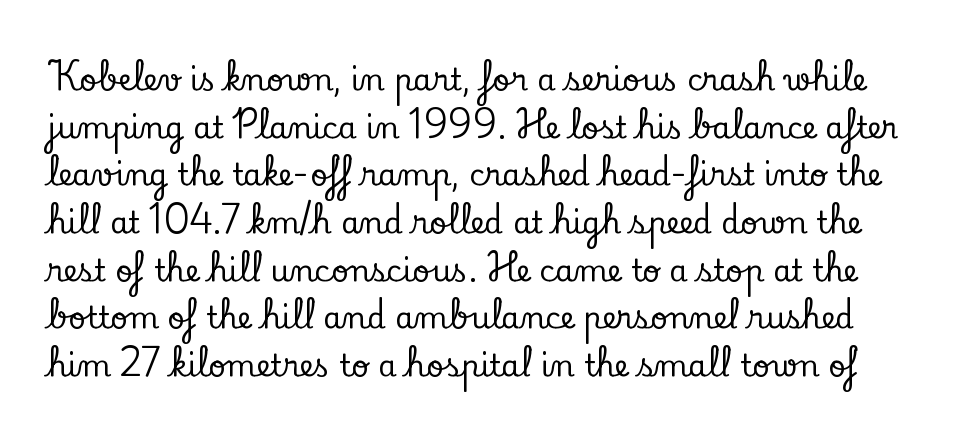
{"serif": "yes", "italic": "no", "width": "normal", "stroke_contrast": "low", "x_height": "small", "monospaced": "no", "underline": "no", "line_spacing": "normal", "line_spacing_ratio": 1.59, "letter_spacing": "normal", "letter_spacing_em": 0.0, "glyph_px": 30}
